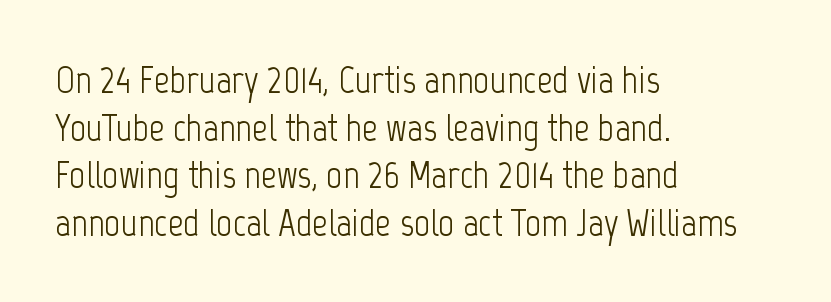
The axis of the letterforms is exactly vertical. Each letter keeps its own natural width here, so spacing adapts to shape. All the whitespace from short lines collects on the right. The words here are not underlined. Students, note that the glyphs here touch the page at normal intervals.
